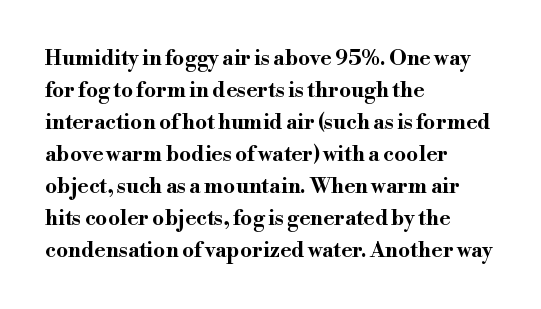
The image shows 21 px bold type, upright; set left-aligned, normal line spacing (1.52x), normal letter spacing, not underlined.
